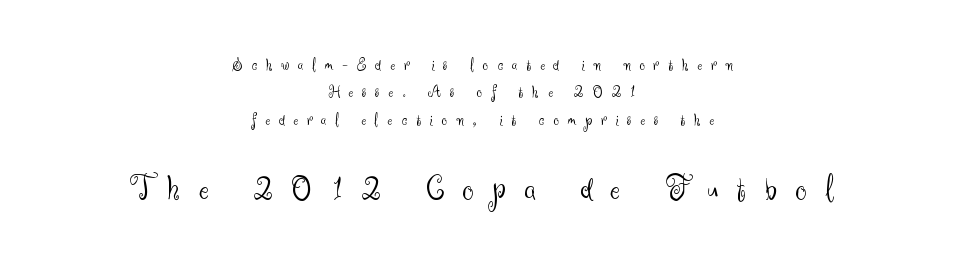
The image shows 37 px light sans-serif type, upright; set centered, normal line spacing (1.52x), unusually wide letter spacing (+0.49 em), not underlined; the second (bottom) block is 2.06x larger; medium stroke contrast and a small x-height.
